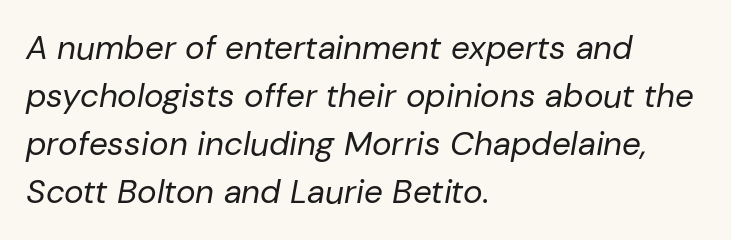
The image shows 33 px regular-weight type, italic (leaning right); set left-aligned, normal line spacing (1.45x), normal letter spacing, not underlined; low stroke contrast and a medium x-height.
